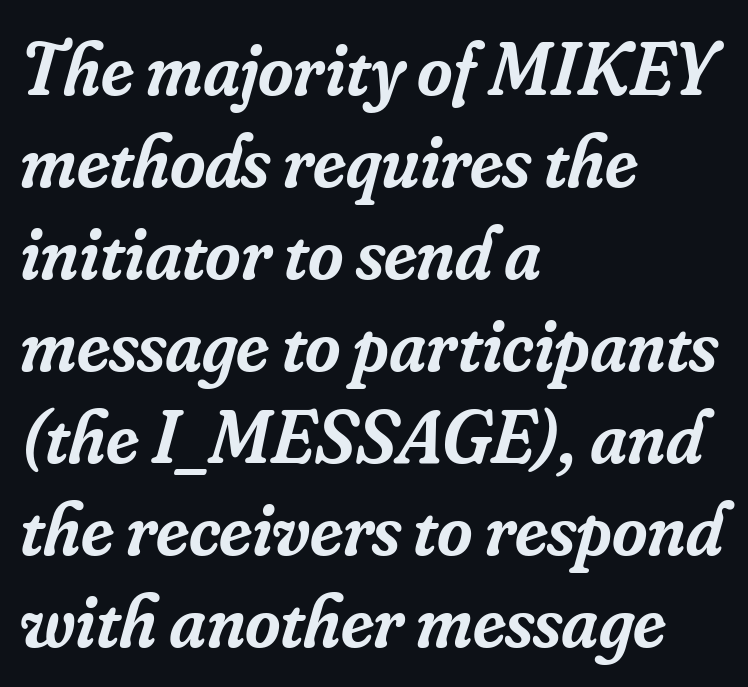
{"serif": "yes", "italic": "yes", "lean": "right", "slant_degrees": 16, "bold": "semi", "weight": "semibold", "width": "normal", "stroke_contrast": "low", "x_height": "small", "monospaced": "no", "underline": "no", "align": "left", "line_spacing_ratio": 1.21, "letter_spacing": "normal", "letter_spacing_em": 0.0, "glyph_px": 76}
